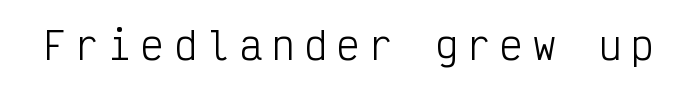
Students, note that the glyphs here are deliberately spaced far apart. These lines are composed in type without serifs. Stroke thickness stays within the range of a standard reading face or lighter. Each letter, wide or thin by design, is forced into the same width here. Each row of text sits above clean, open space. Ascenders rise straight up at ninety degrees.
